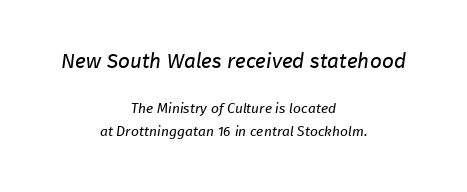
The specimen omits any rule beneath the text block's lines. Caption: upper text group enlarged, lower text group reduced. Ink coverage per letter is moderate at most. These lines stack symmetrically, like a column narrowing and widening about its center. Short note: letters normally spaced.
